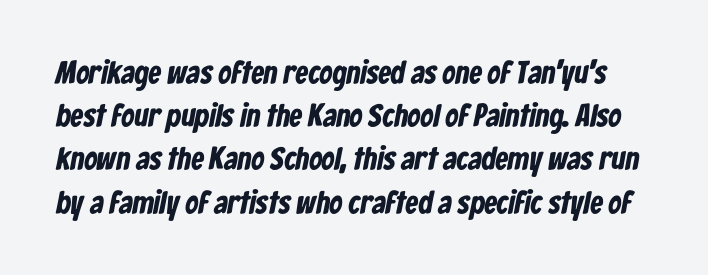
{"serif": "no", "bold": "yes", "weight": "bold", "width": "condensed", "stroke_contrast": "low", "x_height": "medium", "monospaced": "no", "underline": "no", "line_spacing": "normal", "line_spacing_ratio": 1.35, "letter_spacing": "normal", "letter_spacing_em": 0.0, "glyph_px": 32}
